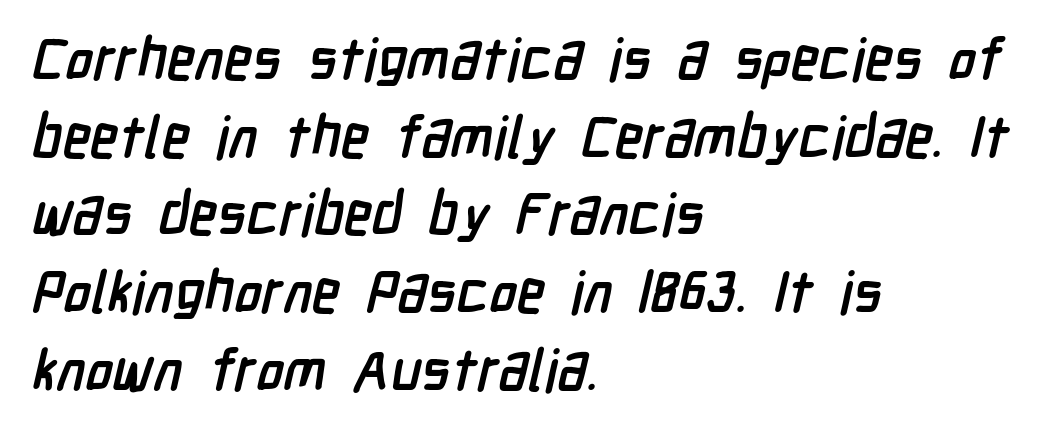
Q: Is the text bold? A: Yes.
Q: Is the typeface a serif or a sans-serif typeface? A: Sans-serif.
Q: Is the text underlined? A: No.
Q: How is the paragraph aligned? A: Left-aligned.
Q: Is the spacing between letters normal or unusually wide? A: Normal.
Q: Is the spacing between lines tight, normal or loose? A: Normal.
Q: Width (condensed, normal, or wide)? A: Condensed.
Q: Stroke contrast? A: Low.
Q: x-height? A: Medium.
Q: Monospaced? A: No.
